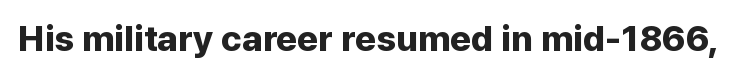
{"serif": "no", "italic": "no", "bold": "yes", "weight": "bold", "width": "normal", "stroke_contrast": "low", "x_height": "medium", "monospaced": "no", "underline": "no", "letter_spacing": "normal", "letter_spacing_em": 0.0, "glyph_px": 36}
